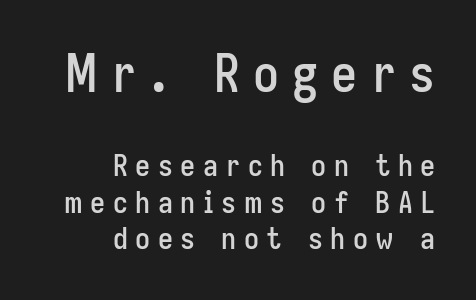
{"serif": "no", "italic": "no", "width": "condensed", "stroke_contrast": "low", "x_height": "medium", "monospaced": "no", "underline": "no", "align": "right", "line_spacing_ratio": 1.22, "letter_spacing": "wide", "letter_spacing_em": 0.25, "larger_block": "first", "size_ratio": 1.73, "glyph_px": 52}
